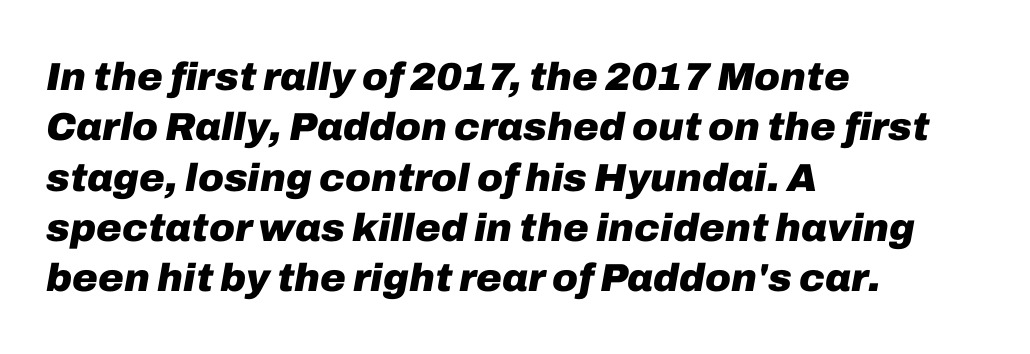
Q: Is the text bold? A: Yes.
Q: Is the text italic (slanted)? A: Yes, it leans right by about 10 degrees.
Q: Is the text underlined? A: No.
Q: How is the paragraph aligned? A: Left-aligned.
Q: Is the spacing between letters normal or unusually wide? A: Normal.
Q: Is the spacing between lines tight, normal or loose? A: Normal.
Q: Width (condensed, normal, or wide)? A: Normal.
Q: Stroke contrast? A: Low.
Q: x-height? A: Medium.
Q: Monospaced? A: No.
